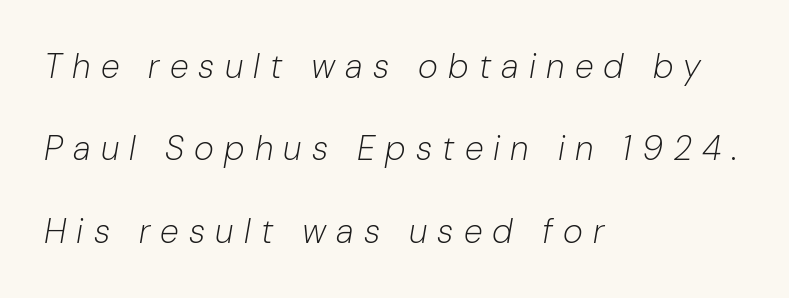
{"italic": "yes", "lean": "right", "slant_degrees": 10, "bold": "no", "weight": "light", "width": "normal", "stroke_contrast": "low", "x_height": "medium", "monospaced": "no", "underline": "no", "align": "left", "line_spacing": "loose", "line_spacing_ratio": 2.42, "letter_spacing": "wide", "letter_spacing_em": 0.3, "glyph_px": 34}
